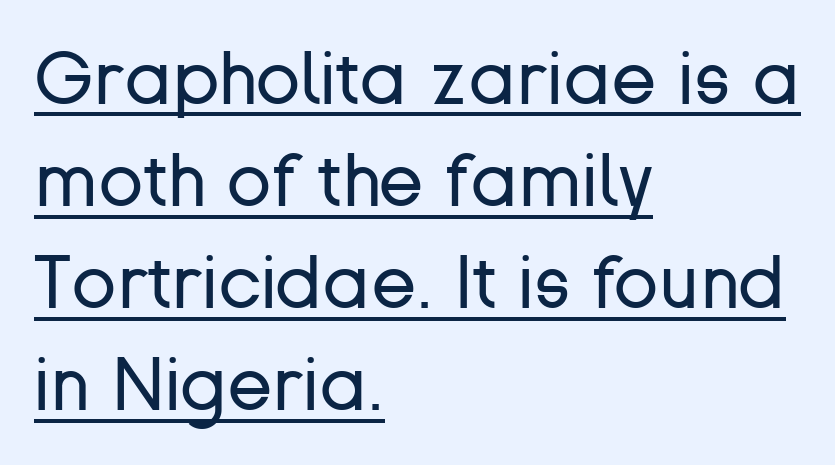
Tracking value appears to be zero — textbook default spacing. Is this a fixed-width face? No — the glyphs have proportional, varying widths. A light-to-regular cut is what we see here. One-word summary of the alignment: left.
